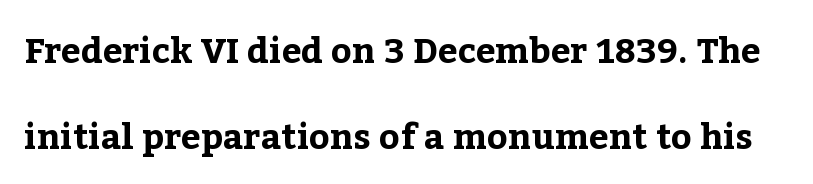
Q: Is the text bold? A: Yes.
Q: Is the text italic (slanted)? A: No, it is upright.
Q: Is the typeface a serif or a sans-serif typeface? A: Serif.
Q: Is the text underlined? A: No.
Q: Is the spacing between letters normal or unusually wide? A: Normal.
Q: Is the spacing between lines tight, normal or loose? A: Loose.
Q: Width (condensed, normal, or wide)? A: Normal.
Q: Stroke contrast? A: Low.
Q: x-height? A: Medium.
Q: Monospaced? A: No.
